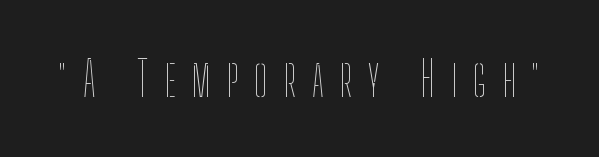
The letters stand upright; this is a roman face. The gaps between neighbouring characters are conspicuously large. Looks like regular typesetting: each glyph gets only the width it needs. Check the space under the baseline: it is left empty. No extra ink here — the face is not bold.
